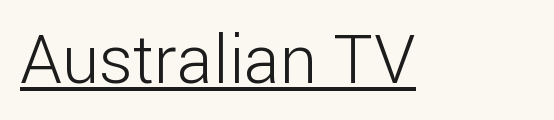
The image shows 67 px light sans-serif type, upright; set normal letter spacing, underlined; low stroke contrast and a medium x-height.
